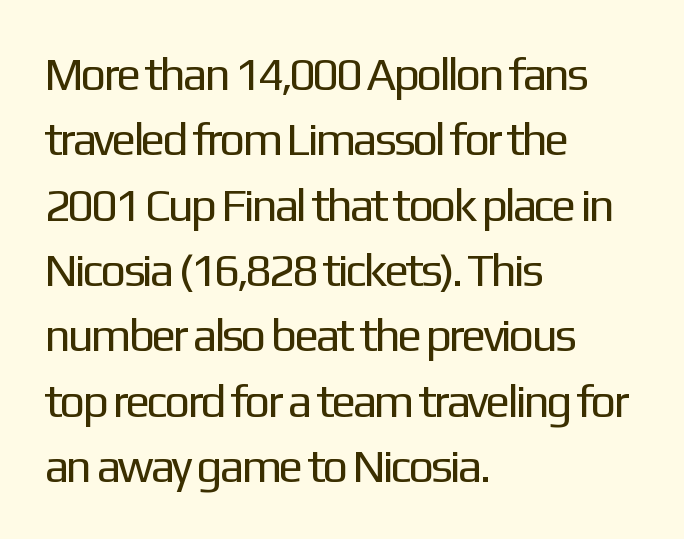
{"serif": "no", "italic": "no", "bold": "no", "weight": "regular", "width": "normal", "stroke_contrast": "low", "x_height": "medium", "monospaced": "no", "underline": "no", "align": "left", "line_spacing": "normal", "line_spacing_ratio": 1.42, "letter_spacing": "normal", "letter_spacing_em": 0.0, "glyph_px": 46}
